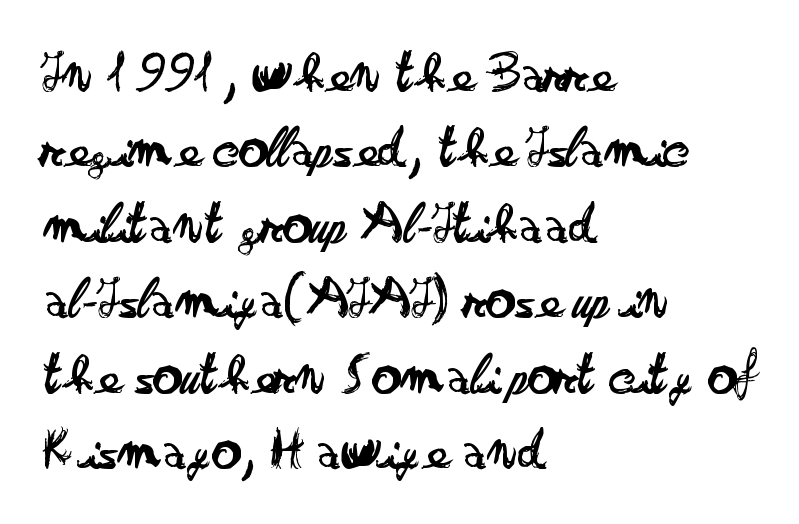
{"serif": "no", "italic": "no", "bold": "no", "weight": "regular", "width": "wide", "stroke_contrast": "low", "x_height": "small", "monospaced": "no", "underline": "no", "align": "left", "line_spacing": "normal", "line_spacing_ratio": 1.3, "letter_spacing": "normal", "letter_spacing_em": 0.0, "glyph_px": 58}
